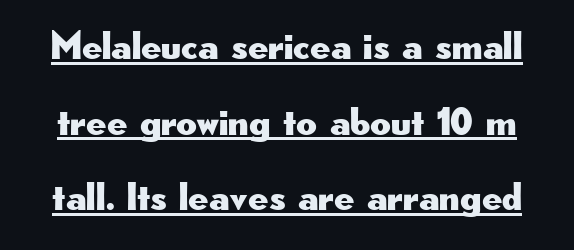
The image shows 40 px wide sans-serif type, upright; set line spacing 1.89x, normal letter spacing, underlined; low stroke contrast and a small x-height.
